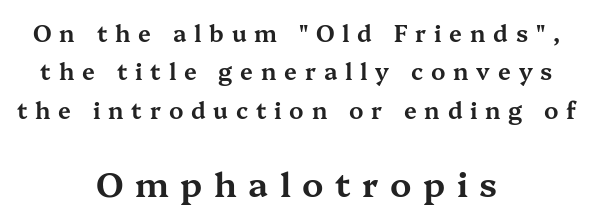
{"serif": "yes", "italic": "no", "width": "wide", "stroke_contrast": "medium", "x_height": "medium", "monospaced": "no", "underline": "no", "align": "center", "line_spacing": "normal", "line_spacing_ratio": 1.67, "letter_spacing": "wide", "letter_spacing_em": 0.34, "larger_block": "second", "size_ratio": 1.48, "glyph_px": 34}
